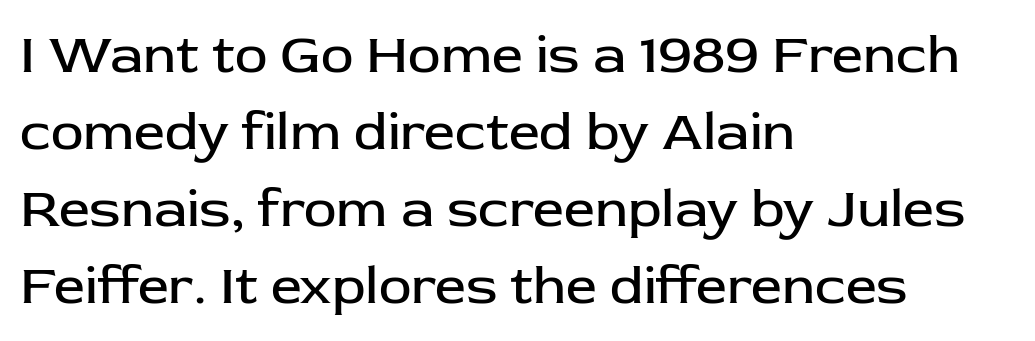
The image shows 55 px regular-weight sans-serif type, upright; set left-aligned, normal line spacing (1.4x), normal letter spacing, not underlined; low stroke contrast and a medium x-height.
